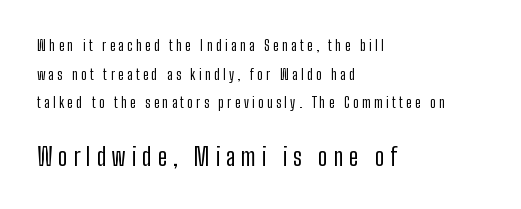
Q: Is the text bold? A: No.
Q: Is the text italic (slanted)? A: No, it is upright.
Q: Is the text underlined? A: No.
Q: How is the paragraph aligned? A: Left-aligned.
Q: Is the spacing between letters normal or unusually wide? A: Unusually wide.
Q: Is the spacing between lines tight, normal or loose? A: Loose.
Q: Which block of text is set in a larger size, the first (top) or the second (bottom)? A: The second (bottom) one.
